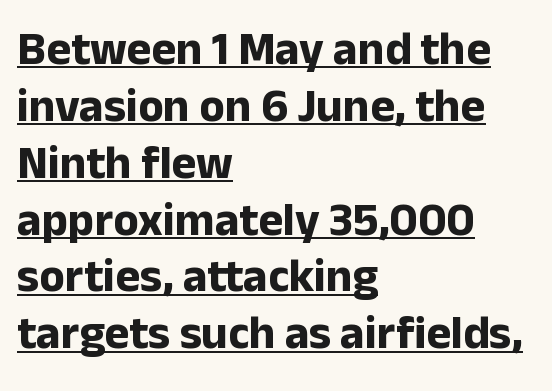
{"serif": "no", "italic": "no", "bold": "yes", "weight": "bold", "width": "normal", "stroke_contrast": "low", "x_height": "medium", "monospaced": "no", "underline": "yes", "align": "left", "line_spacing_ratio": 1.21, "letter_spacing": "normal", "letter_spacing_em": 0.0, "glyph_px": 47}
